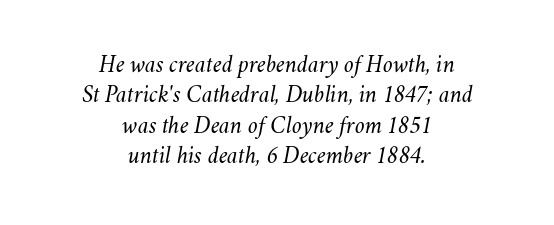
The image shows 24 px text type, italic (leaning right); set centered, normal line spacing (1.27x), normal letter spacing, not underlined.
